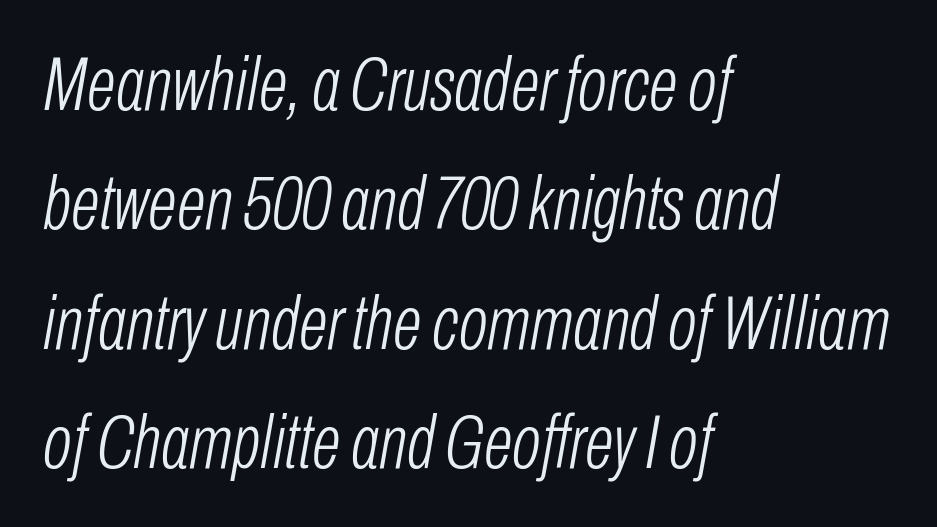
The image shows 76 px light, condensed type, italic (leaning right); set left-aligned, normal line spacing (1.57x), normal letter spacing, not underlined; low stroke contrast and a medium x-height.
